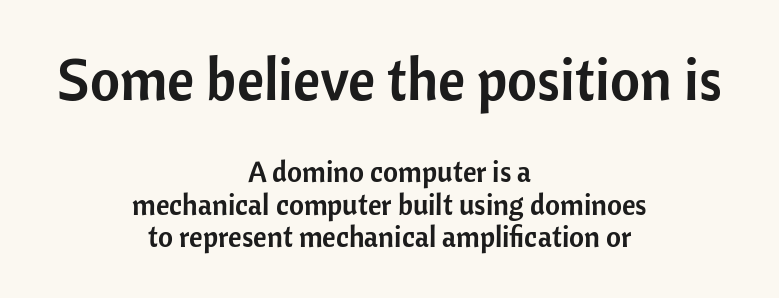
Q: Is the text italic (slanted)? A: No, it is upright.
Q: Is the typeface a serif or a sans-serif typeface? A: Sans-serif.
Q: Is the text underlined? A: No.
Q: How is the paragraph aligned? A: Centered.
Q: Is the spacing between letters normal or unusually wide? A: Normal.
Q: Is the spacing between lines tight, normal or loose? A: Tight.
Q: Which block of text is set in a larger size, the first (top) or the second (bottom)? A: The first (top) one.
Q: Width (condensed, normal, or wide)? A: Normal.
Q: Stroke contrast? A: Low.
Q: x-height? A: Medium.
Q: Monospaced? A: No.
